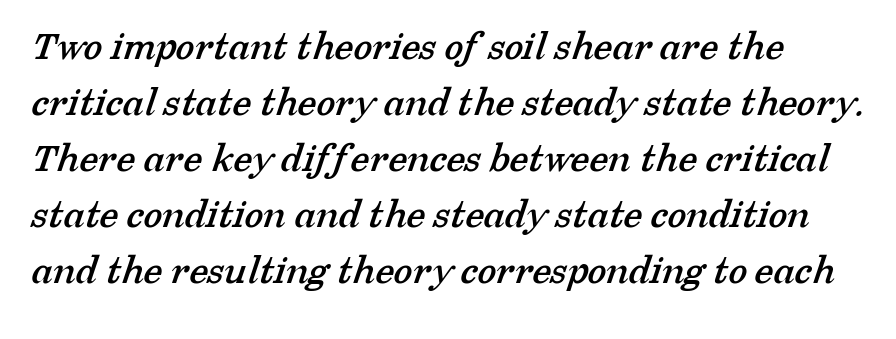
Q: Is the typeface a serif or a sans-serif typeface? A: Serif.
Q: Is the text underlined? A: No.
Q: How is the paragraph aligned? A: Left-aligned.
Q: Is the spacing between letters normal or unusually wide? A: Normal.
Q: Is the spacing between lines tight, normal or loose? A: Normal.
Q: Width (condensed, normal, or wide)? A: Normal.
Q: Stroke contrast? A: Low.
Q: x-height? A: Medium.
Q: Monospaced? A: No.
